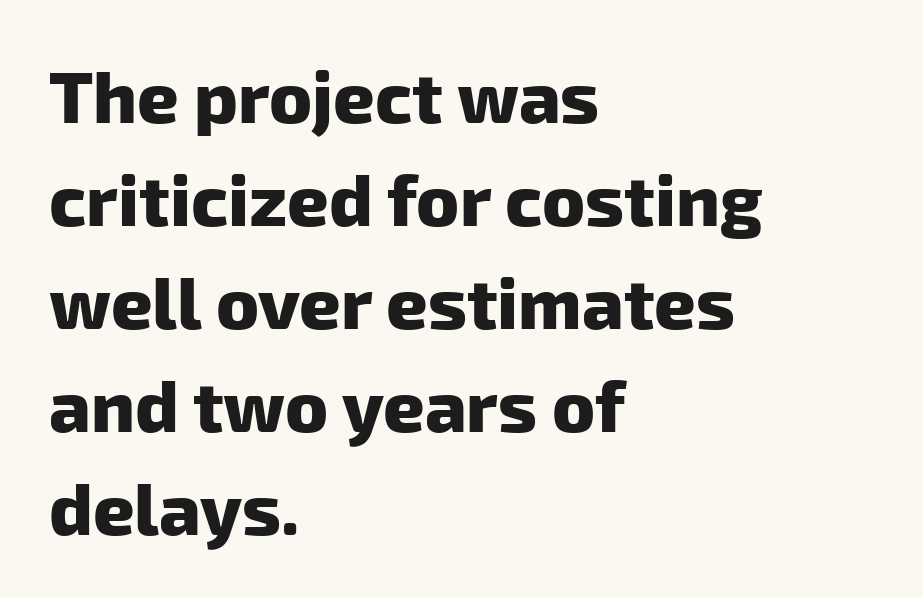
The image shows 72 px heavy sans-serif type; set left-aligned, normal line spacing (1.43x), normal letter spacing, not underlined; low stroke contrast and a medium x-height.
